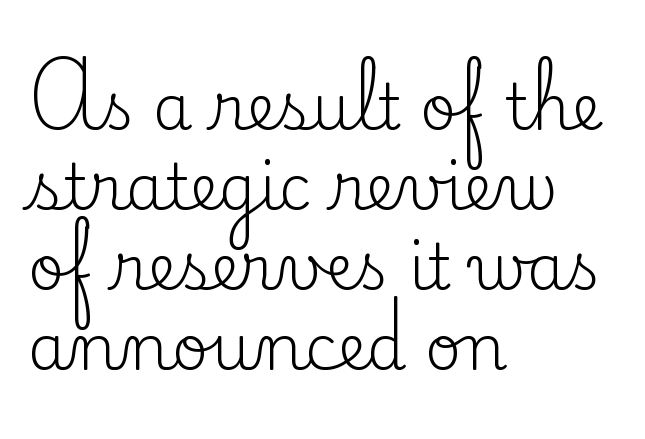
The image shows 63 px regular-weight type, upright; set left-aligned, normal line spacing (1.27x), normal letter spacing, not underlined; low stroke contrast and a small x-height.
